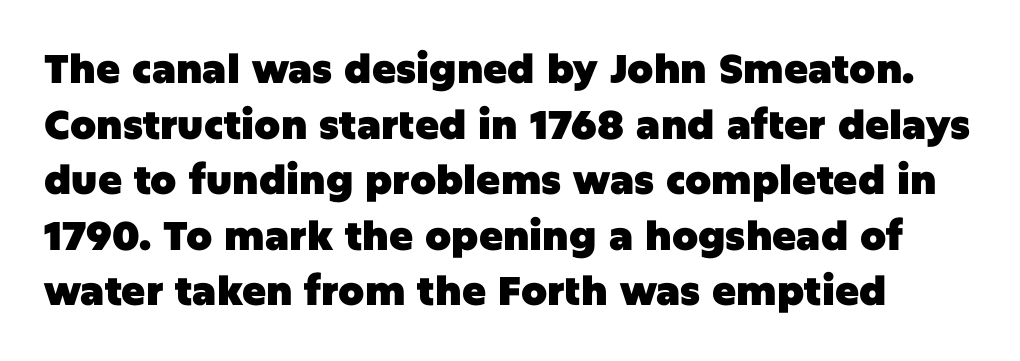
Q: Is the text bold? A: Yes.
Q: Is the text italic (slanted)? A: No, it is upright.
Q: Is the typeface a serif or a sans-serif typeface? A: Sans-serif.
Q: Is the text underlined? A: No.
Q: Is the spacing between letters normal or unusually wide? A: Normal.
Q: Is the spacing between lines tight, normal or loose? A: Normal.
Q: Width (condensed, normal, or wide)? A: Normal.
Q: Stroke contrast? A: Low.
Q: x-height? A: Large.
Q: Monospaced? A: No.
